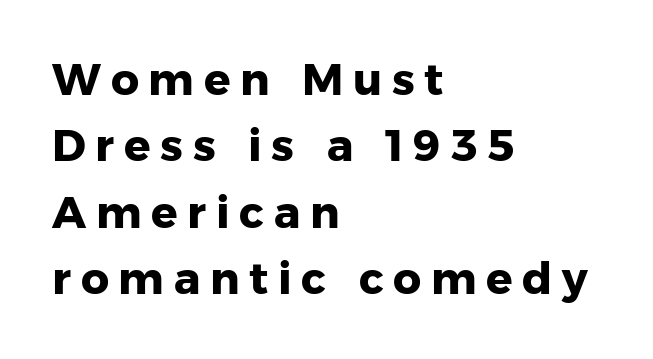
{"serif": "no", "italic": "no", "bold": "yes", "weight": "heavy", "width": "normal", "stroke_contrast": "low", "x_height": "medium", "monospaced": "no", "underline": "no", "align": "left", "line_spacing": "normal", "line_spacing_ratio": 1.51, "letter_spacing": "wide", "letter_spacing_em": 0.22, "glyph_px": 44}
